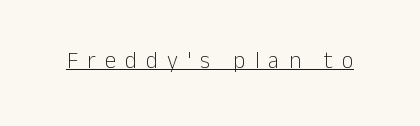
These lines have a slow, spaced-out rhythm from letter to letter. Unlike italic type, these characters show no tilt at all. Like a heading marked for emphasis, these lines bear an underscore. The characters are drawn with everyday or finer stroke widths.
